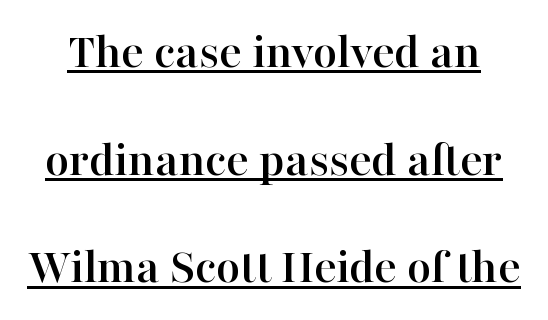
Are there feet on the stems? There are — it's a serif. Baseline-to-baseline distance is far greater than the letter height. Tall strokes in this sample are plumb rather than angled. Here the designer chose a conventional face with non-uniform glyph widths. Between one letter and the next there's only the usual sliver of space. A continuous stroke trails under the words, as in a hyperlink.
